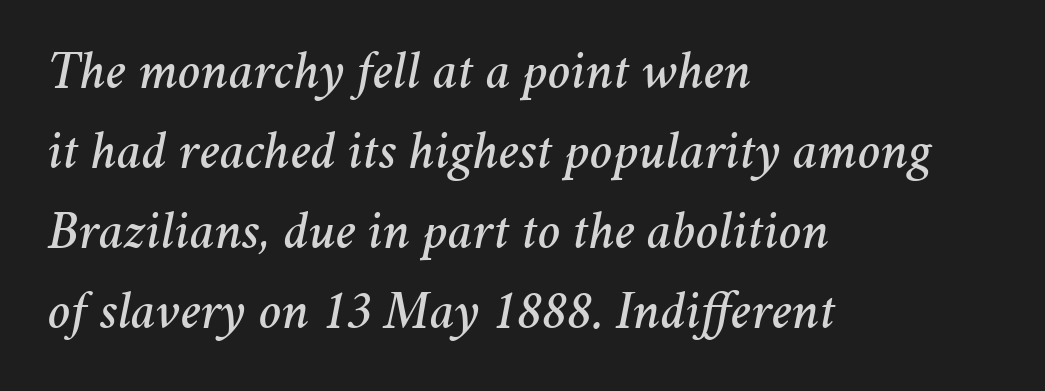
This rendering leaves character spacing at its baseline value. Regular leading. Notice how the passage keeps a crisp vertical edge on the left only. Type without underlining.
